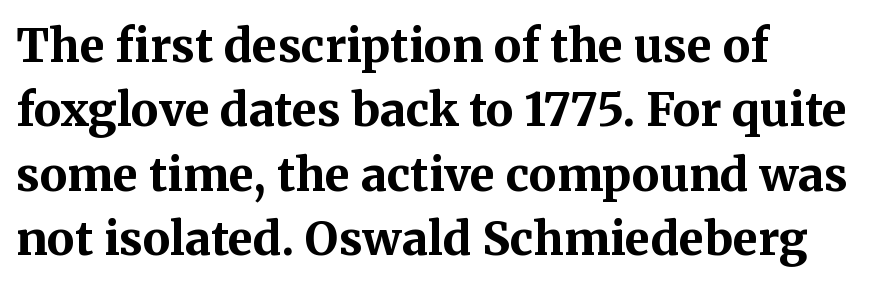
The image shows 46 px bold serif type, upright; set left-aligned, normal line spacing (1.4x), normal letter spacing, not underlined; medium stroke contrast and a medium x-height.
